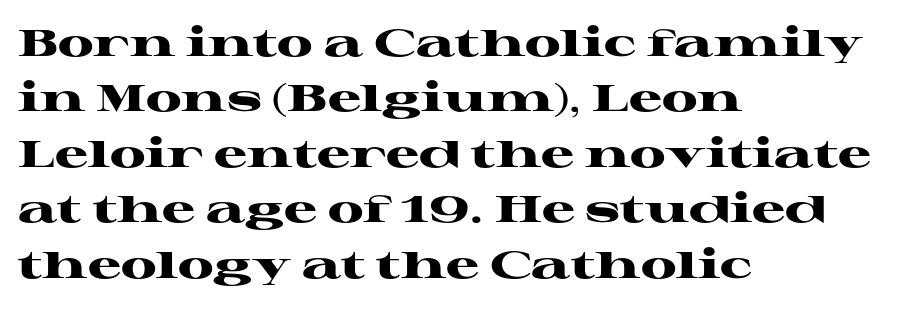
Pretty heavy lettering here — definitely bold. Normally led — the rows are evenly, conventionally spaced. This sample has the flowing, uneven cadence of proportional lettering. Every character sits straight up, as roman type does.
